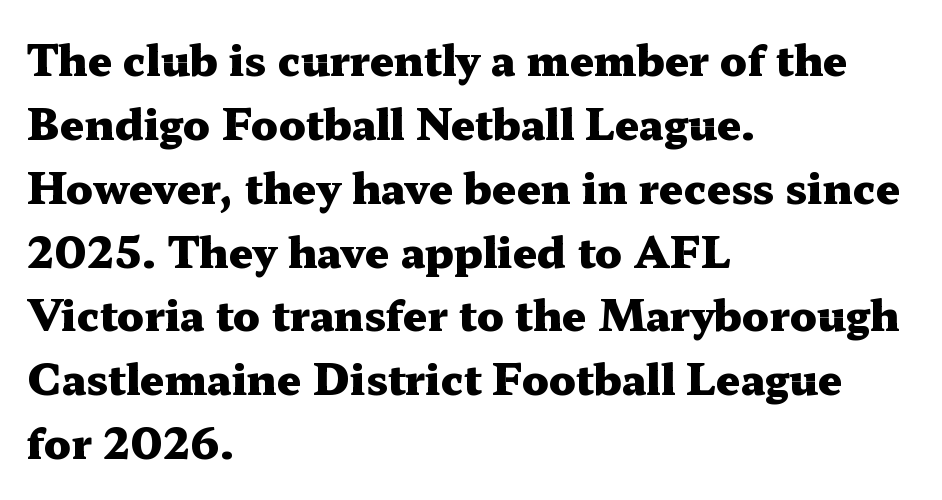
{"serif": "yes", "italic": "no", "bold": "yes", "weight": "heavy", "width": "wide", "stroke_contrast": "medium", "x_height": "medium", "monospaced": "no", "underline": "no", "align": "left", "line_spacing": "normal", "line_spacing_ratio": 1.52, "letter_spacing": "normal", "letter_spacing_em": 0.0, "glyph_px": 42}
